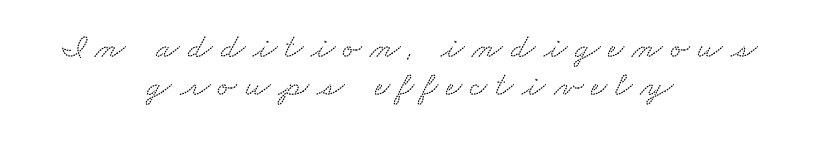
{"serif": "yes", "width": "wide", "stroke_contrast": "low", "x_height": "small", "monospaced": "no", "underline": "no", "align": "center", "line_spacing": "tight", "line_spacing_ratio": 1.1, "letter_spacing": "wide", "letter_spacing_em": 0.23, "glyph_px": 35}
